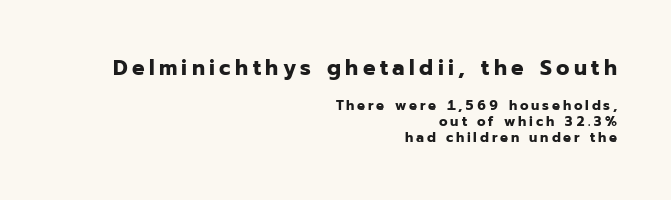
The specimen reads as upright at a glance. Every letter is thick-stroked: bold, no question. The text block is weighted toward the right margin, trailing off unevenly leftward. Visually, the top section dominates because its glyphs are scaled up.
